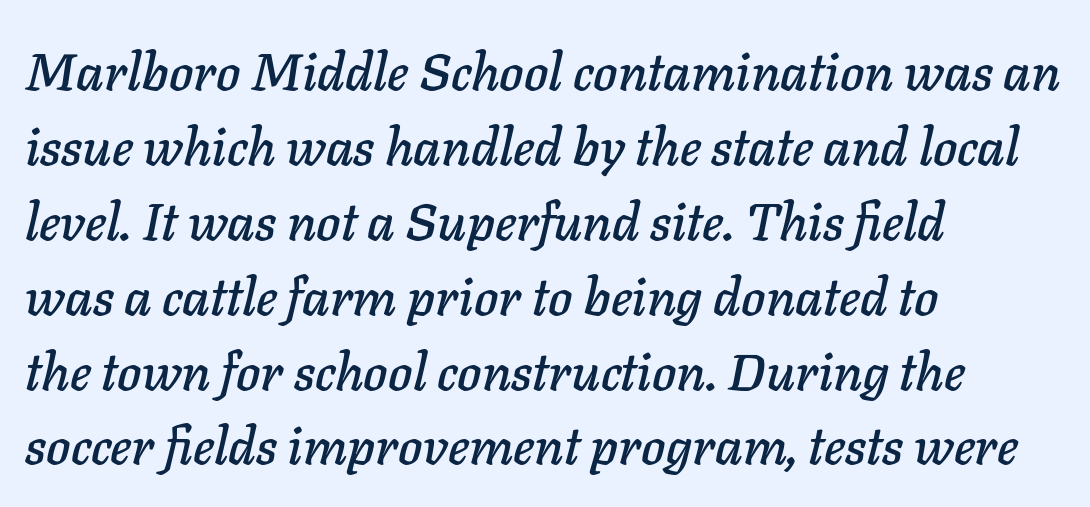
{"italic": "yes", "lean": "right", "slant_degrees": 11, "width": "normal", "stroke_contrast": "low", "x_height": "medium", "monospaced": "no", "underline": "no", "align": "left", "line_spacing": "normal", "line_spacing_ratio": 1.44, "letter_spacing": "normal", "letter_spacing_em": 0.0, "glyph_px": 52}
